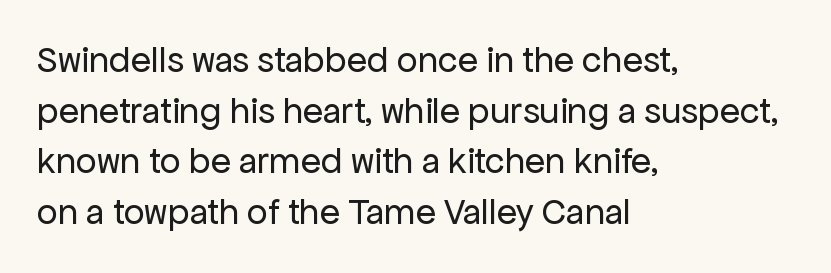
{"serif": "no", "italic": "no", "bold": "no", "weight": "regular", "width": "normal", "stroke_contrast": "low", "x_height": "medium", "monospaced": "no", "underline": "no", "align": "left", "line_spacing": "normal", "line_spacing_ratio": 1.37, "letter_spacing": "normal", "letter_spacing_em": 0.0, "glyph_px": 37}
